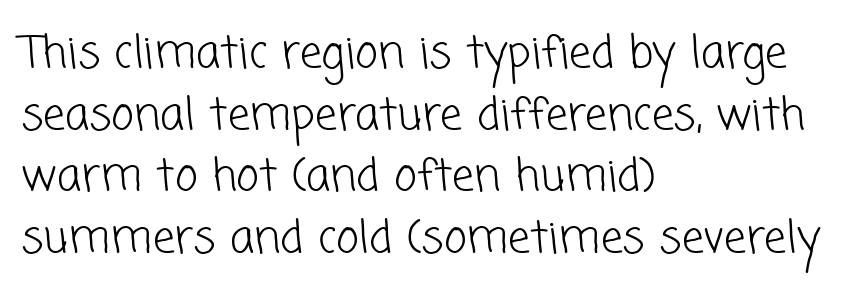
{"serif": "no", "bold": "no", "weight": "light", "width": "normal", "stroke_contrast": "low", "x_height": "medium", "monospaced": "no", "underline": "no", "align": "left", "line_spacing": "normal", "line_spacing_ratio": 1.4, "letter_spacing": "normal", "letter_spacing_em": 0.0, "glyph_px": 44}
